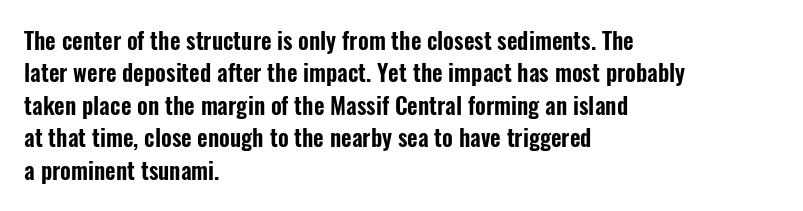
Rule under the text: the space is simply empty. Glyph-to-glyph distance matches everyday printed text. This block has exactly the height ordinary leading produces. Every character sits straight up, as roman type does. Teacher's note: observe the even left margin — that is flush-left alignment.
